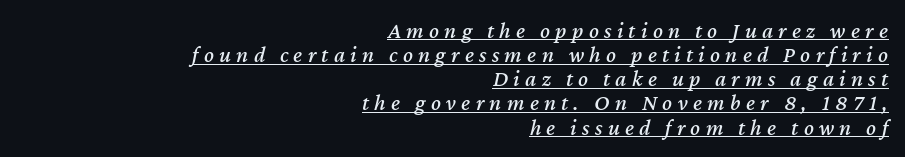
The image shows 23 px text type, italic (leaning right); set right-aligned, tight line spacing (1.05x), unusually wide letter spacing (+0.23 em), underlined.
